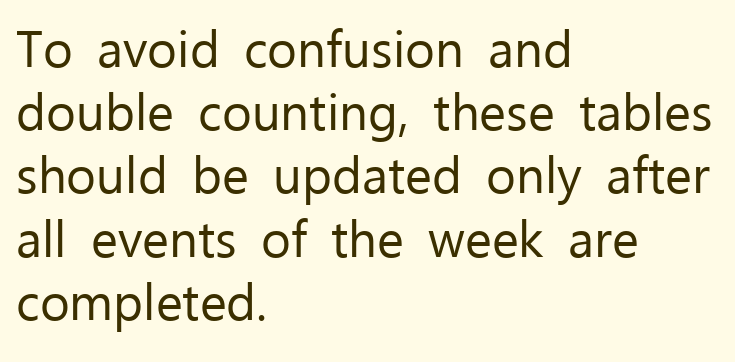
Q: Is the text bold? A: No.
Q: Is the text italic (slanted)? A: No, it is upright.
Q: Is the typeface a serif or a sans-serif typeface? A: Sans-serif.
Q: Is the text underlined? A: No.
Q: How is the paragraph aligned? A: Left-aligned.
Q: Is the spacing between letters normal or unusually wide? A: Normal.
Q: Width (condensed, normal, or wide)? A: Normal.
Q: Stroke contrast? A: Low.
Q: x-height? A: Medium.
Q: Monospaced? A: No.
